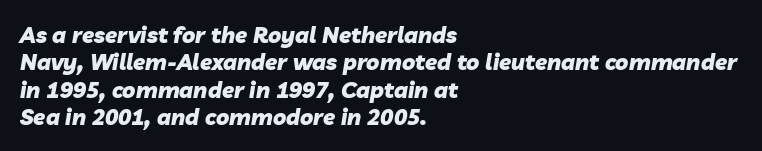
Weight check: bold — yes, fully. Tracking here is standard; glyphs follow each other at the usual distance. A classic flush-left, rag-right setting is used for this passage. When letters slant like this, we call the style italic.
